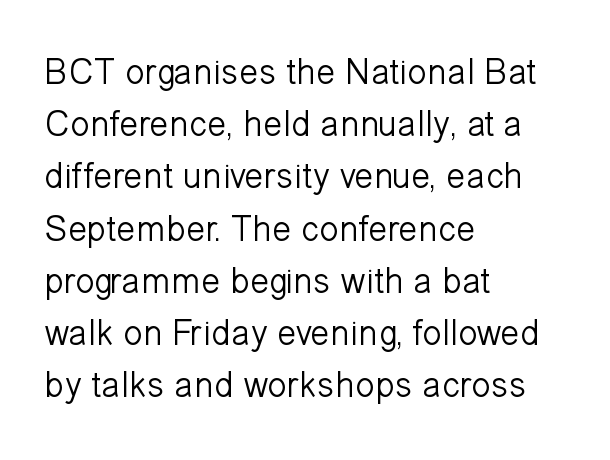
The passage shown is typed in a proportional face where columns would drift. A typesetter would call this leading conventional body-copy spacing. When letters stand straight like this, we call the style roman or upright. Decoration check: the copy has no underline.
